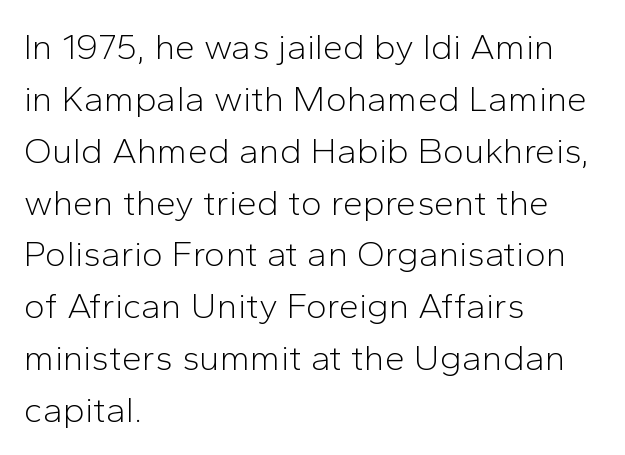
Q: Is the text bold? A: No.
Q: Is the text italic (slanted)? A: No, it is upright.
Q: Is the typeface a serif or a sans-serif typeface? A: Sans-serif.
Q: Is the text underlined? A: No.
Q: How is the paragraph aligned? A: Left-aligned.
Q: Is the spacing between letters normal or unusually wide? A: Normal.
Q: Is the spacing between lines tight, normal or loose? A: Normal.
Q: Width (condensed, normal, or wide)? A: Normal.
Q: Stroke contrast? A: Low.
Q: x-height? A: Medium.
Q: Monospaced? A: No.
